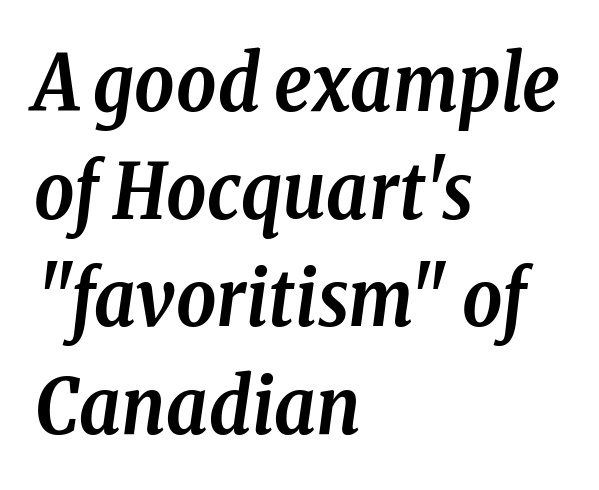
Q: Is the text bold? A: Yes.
Q: Is the text italic (slanted)? A: Yes, it leans right by about 8 degrees.
Q: Is the typeface a serif or a sans-serif typeface? A: Serif.
Q: Is the text underlined? A: No.
Q: How is the paragraph aligned? A: Left-aligned.
Q: Is the spacing between letters normal or unusually wide? A: Normal.
Q: Is the spacing between lines tight, normal or loose? A: Normal.
Q: Width (condensed, normal, or wide)? A: Condensed.
Q: Stroke contrast? A: Low.
Q: x-height? A: Medium.
Q: Monospaced? A: No.
